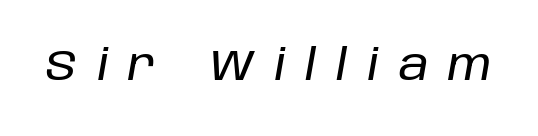
The image shows 43 px text type, italic (leaning right); set unusually wide letter spacing (+0.46 em), not underlined; low stroke contrast and a large x-height.
